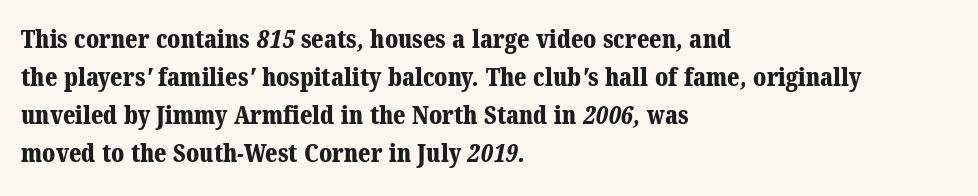
{"bold": "yes", "underline": "no", "align": "left", "line_spacing": "normal", "line_spacing_ratio": 1.52, "letter_spacing": "normal", "letter_spacing_em": 0.0, "glyph_px": 25}
